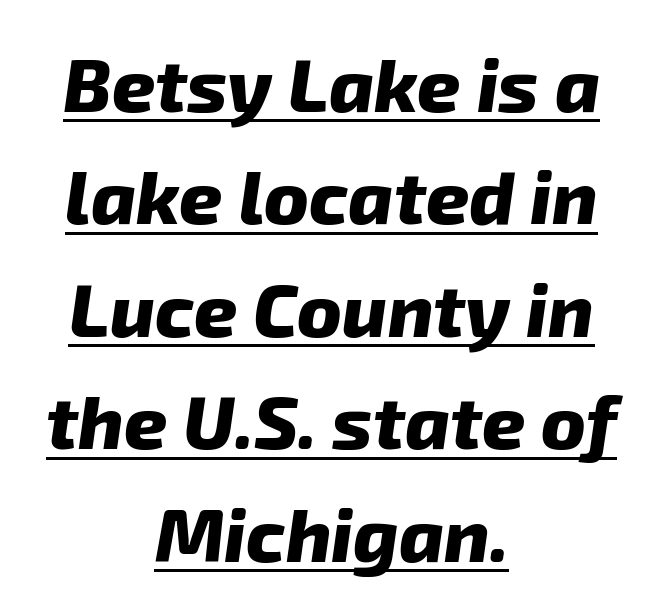
Q: Is the text bold? A: Yes.
Q: Is the text italic (slanted)? A: Yes, it leans right by about 8 degrees.
Q: Is the text underlined? A: Yes.
Q: How is the paragraph aligned? A: Centered.
Q: Is the spacing between letters normal or unusually wide? A: Normal.
Q: Is the spacing between lines tight, normal or loose? A: Normal.
Q: Width (condensed, normal, or wide)? A: Normal.
Q: Stroke contrast? A: Low.
Q: x-height? A: Medium.
Q: Monospaced? A: No.
